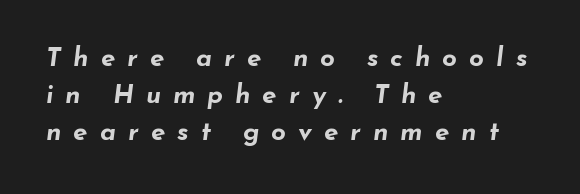
Descender tails drop into unmarked territory. Reading down the block, your eye returns to a fixed left position each line. There is plenty of visible air inserted between adjacent glyphs. Heft: maximum for text — a bold.
